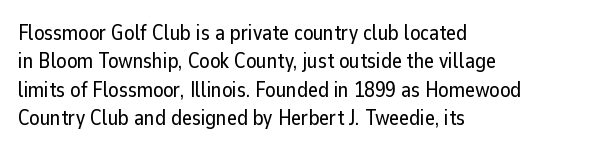
The image shows 21 px text type, upright; set left-aligned, normal line spacing (1.35x), normal letter spacing, not underlined.
